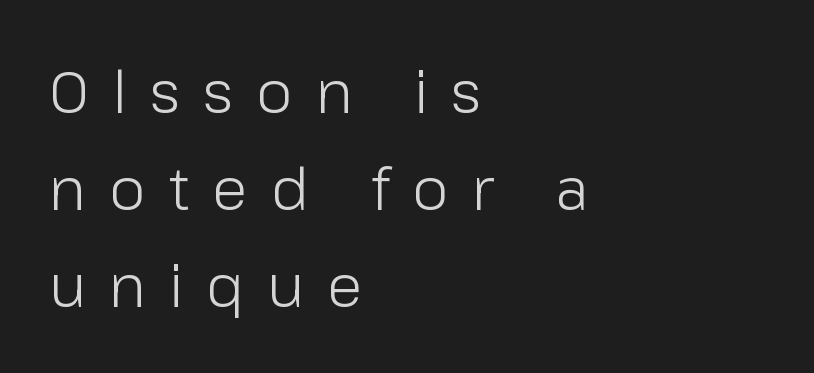
Q: Is the text bold? A: No.
Q: Is the text italic (slanted)? A: No, it is upright.
Q: Is the typeface a serif or a sans-serif typeface? A: Sans-serif.
Q: Is the text underlined? A: No.
Q: How is the paragraph aligned? A: Left-aligned.
Q: Is the spacing between letters normal or unusually wide? A: Unusually wide.
Q: Is the spacing between lines tight, normal or loose? A: Normal.
Q: Width (condensed, normal, or wide)? A: Normal.
Q: Stroke contrast? A: Low.
Q: x-height? A: Medium.
Q: Monospaced? A: No.
